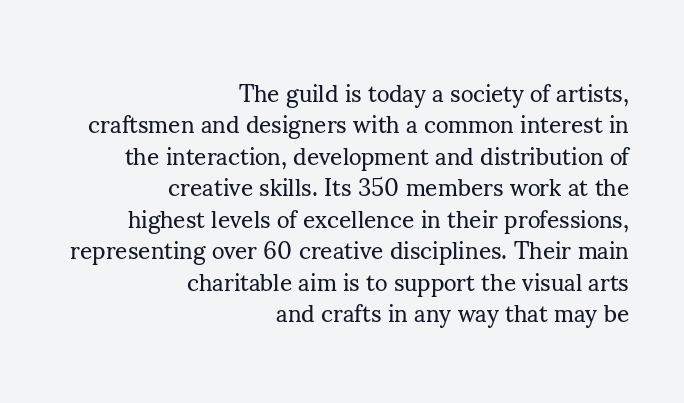
The image shows 24 px text type, upright; set right-aligned, normal line spacing (1.31x), normal letter spacing, not underlined.
